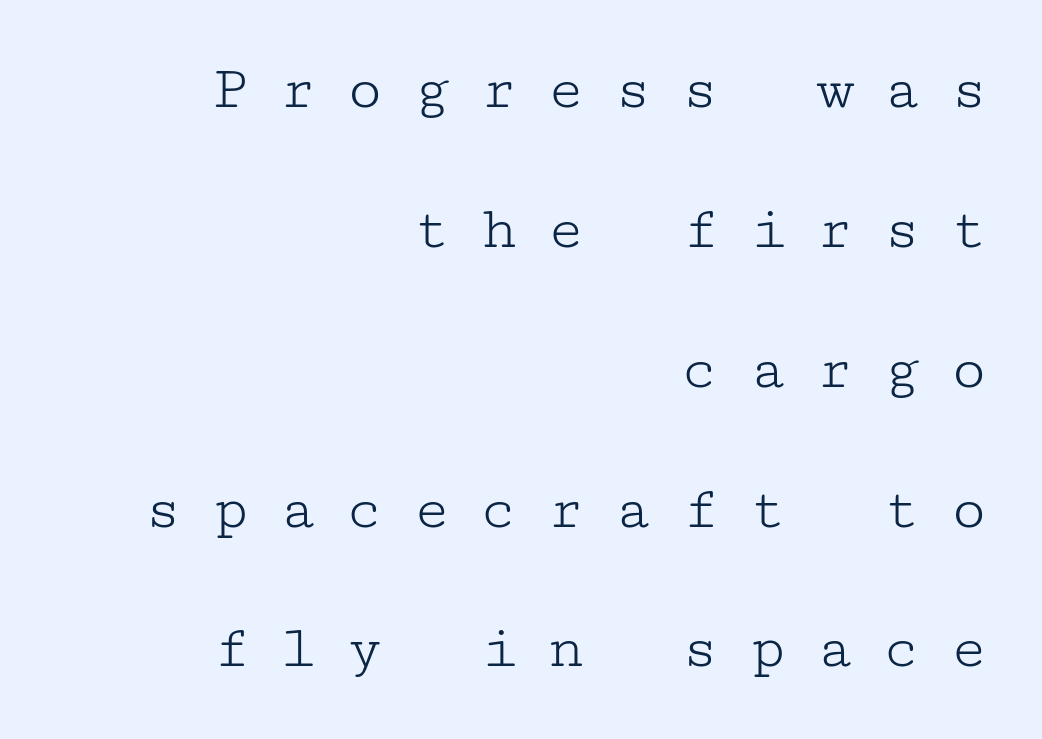
Leading is clearly above the norm, producing a sparse column. Notice how the stems are strictly vertical — no italics here. Glyph-to-glyph distance is far greater than everyday printed text. No chunkiness to these letters — they're not bold.
